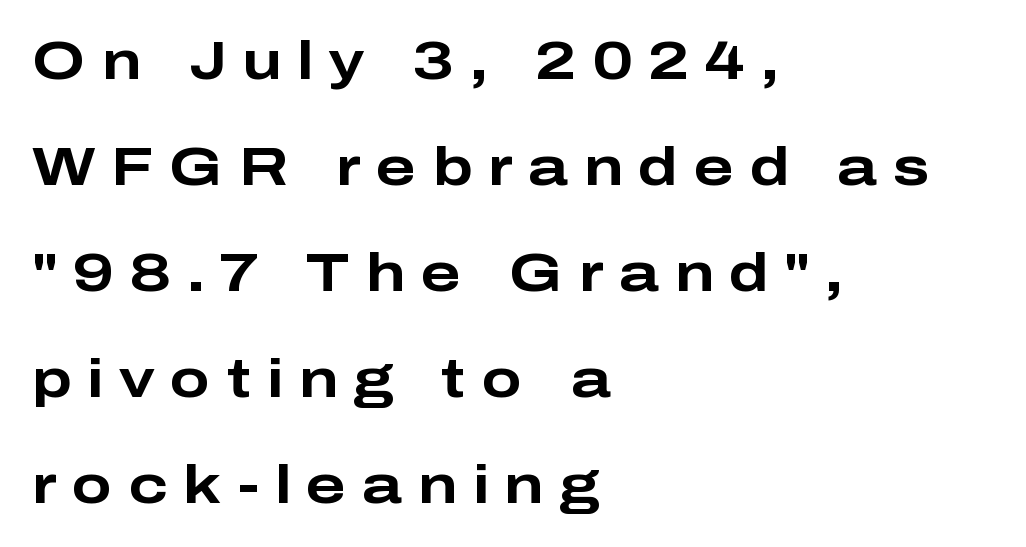
{"serif": "no", "italic": "no", "bold": "yes", "weight": "bold", "width": "wide", "stroke_contrast": "low", "x_height": "medium", "monospaced": "no", "underline": "no", "align": "left", "line_spacing": "loose", "line_spacing_ratio": 2.0, "letter_spacing": "wide", "letter_spacing_em": 0.3, "glyph_px": 53}
